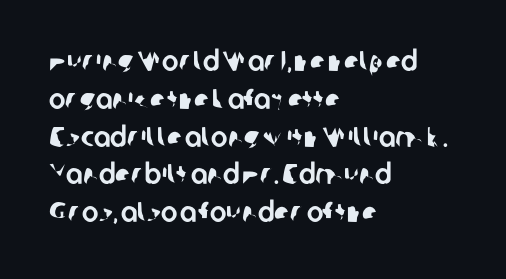
Q: Is the typeface a serif or a sans-serif typeface? A: Sans-serif.
Q: Is the text underlined? A: No.
Q: How is the paragraph aligned? A: Left-aligned.
Q: Is the spacing between letters normal or unusually wide? A: Normal.
Q: Is the spacing between lines tight, normal or loose? A: Normal.
Q: Width (condensed, normal, or wide)? A: Normal.
Q: Stroke contrast? A: Low.
Q: x-height? A: Medium.
Q: Monospaced? A: No.
